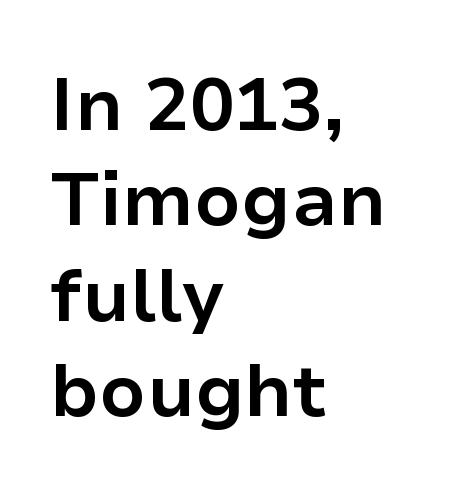
The characters display no serif detailing; their extremities are plain. Letters rest on an invisible, unmarked baseline. Reading down the block, your eye returns to a fixed left position each line. Students, this is bold: see how much ink each stroke carries. Italic: no, the glyphs are upright roman. The block of text has a typical density, with ordinary space between rows.
